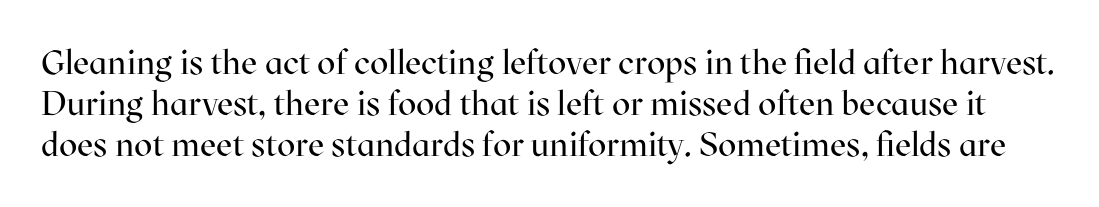
Q: Is the text bold? A: No.
Q: Is the text italic (slanted)? A: No, it is upright.
Q: Is the typeface a serif or a sans-serif typeface? A: Serif.
Q: Is the text underlined? A: No.
Q: Is the spacing between letters normal or unusually wide? A: Normal.
Q: Width (condensed, normal, or wide)? A: Normal.
Q: Stroke contrast? A: High.
Q: x-height? A: Medium.
Q: Monospaced? A: No.
